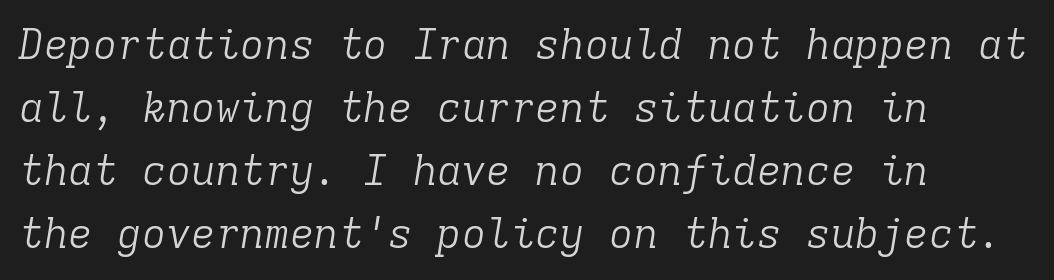
Compared with a centered layout, this one pins lines to the left instead. What stands out about the letter spacing? Nothing — it is the standard amount. This rendering features lettering with no underline. Do the characters align in a grid? Yes, the font is monospaced. Whoever set this chose a conventional vertical rhythm. The typeface chosen for these lines features serifs.
